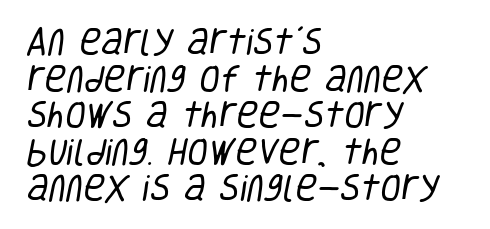
Note: no serifs on the glyphs. Do the characters align in a grid? No, the font is proportional. Between one letter and the next there's only the usual sliver of space. Letters have the restrained weight of plain body copy at most.
